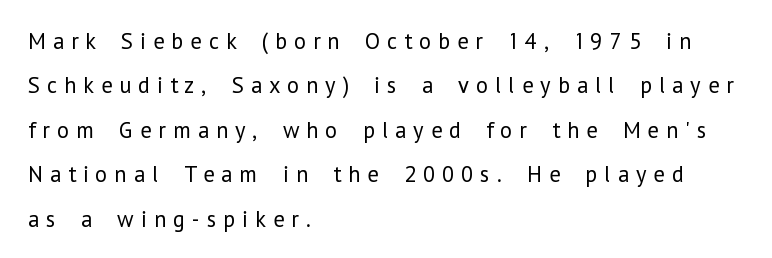
The image shows 23 px text type, upright; set left-aligned, loose line spacing (1.93x), unusually wide letter spacing (+0.3 em), not underlined.
